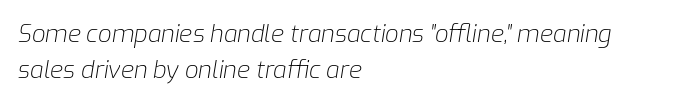
{"italic": "yes", "lean": "right", "slant_degrees": 9, "bold": "no", "underline": "no", "align": "left", "line_spacing": "normal", "line_spacing_ratio": 1.48, "letter_spacing": "normal", "letter_spacing_em": 0.0, "glyph_px": 24}
